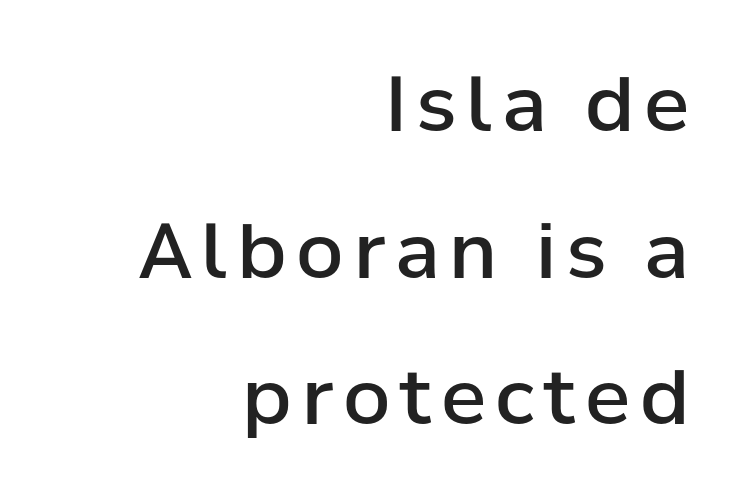
{"serif": "no", "italic": "no", "bold": "semi", "weight": "semibold", "width": "normal", "stroke_contrast": "low", "x_height": "medium", "monospaced": "no", "underline": "no", "align": "right", "line_spacing": "loose", "line_spacing_ratio": 1.93, "glyph_px": 76}
